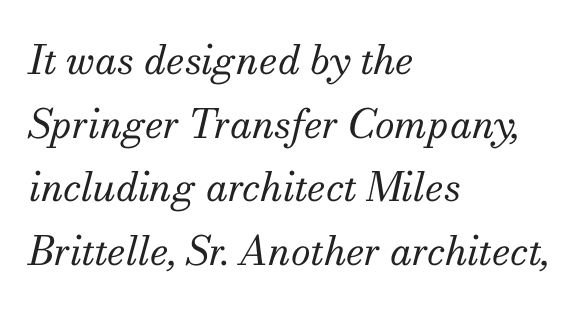
This rendering leaves character spacing at its baseline value. These glyphs show unthickened strokes, regular width or finer. The font's italic variant was chosen for this text. This is serif lettering, the kind often seen in printed books. Only glyphs here, with clear space below each row. Proportional: the letters do not fall into vertical columns.
